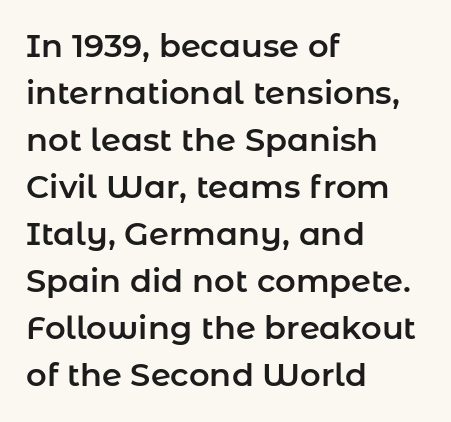
Q: Is the text italic (slanted)? A: No, it is upright.
Q: Is the typeface a serif or a sans-serif typeface? A: Sans-serif.
Q: Is the text underlined? A: No.
Q: How is the paragraph aligned? A: Left-aligned.
Q: Is the spacing between letters normal or unusually wide? A: Normal.
Q: Is the spacing between lines tight, normal or loose? A: Normal.
Q: Width (condensed, normal, or wide)? A: Normal.
Q: Stroke contrast? A: Low.
Q: x-height? A: Medium.
Q: Monospaced? A: No.
